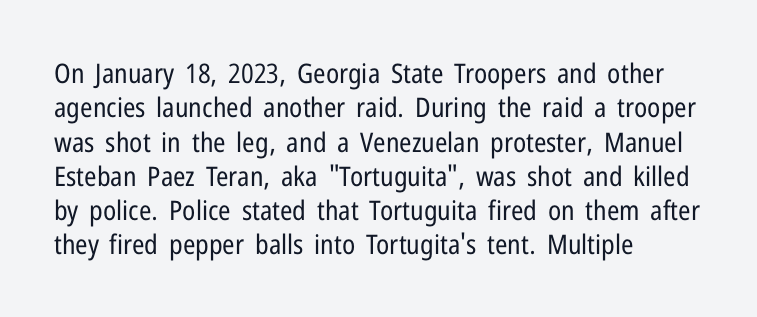
The letterforms sit at book weight or below. Honestly, the letter spacing is just normal — you wouldn't notice it. The type sits square on the baseline with zero lean. Unmarked baselines from the first word to the last. The text block is weighted toward the left margin, trailing off unevenly rightward. The designer left line spacing at the default.
